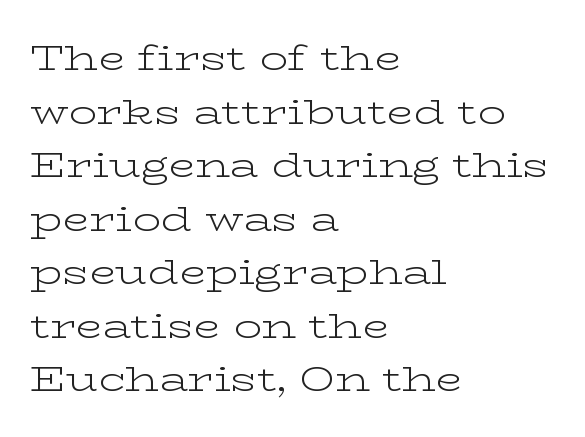
{"serif": "yes", "italic": "no", "bold": "no", "weight": "light", "width": "wide", "stroke_contrast": "low", "x_height": "medium", "monospaced": "no", "underline": "no", "align": "left", "line_spacing": "normal", "line_spacing_ratio": 1.53, "letter_spacing": "normal", "letter_spacing_em": 0.0, "glyph_px": 35}
